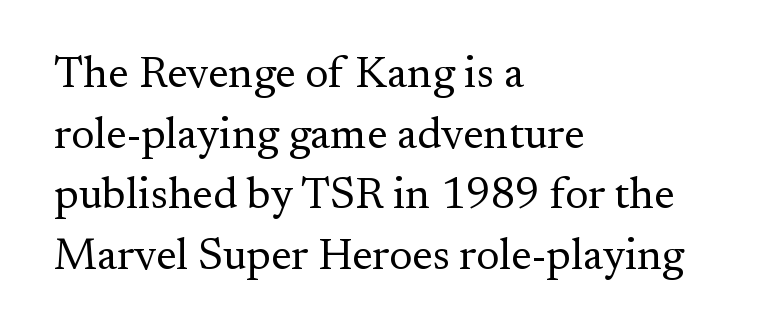
The image shows 44 px regular-weight serif type, upright; set left-aligned, normal line spacing (1.38x), normal letter spacing, not underlined; medium stroke contrast and a small x-height.
